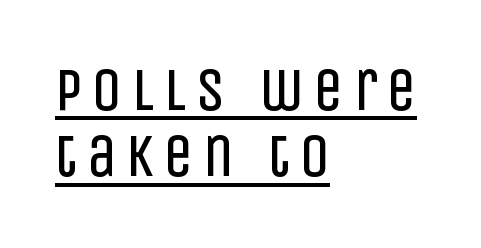
The image shows 59 px regular-weight, condensed sans-serif type, upright; set left-aligned, tight line spacing (1.12x), underlined; low stroke contrast and a large x-height.
